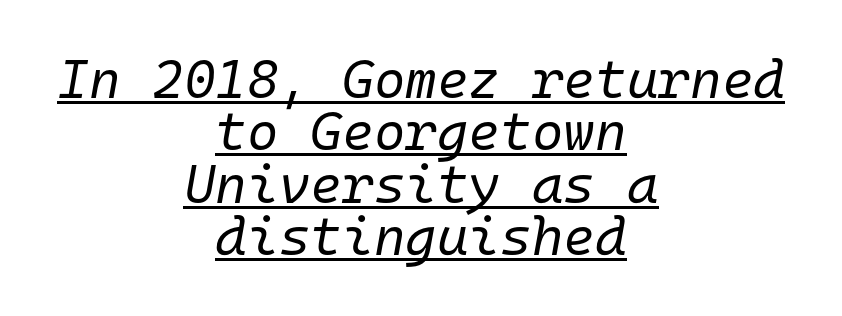
The image shows 54 px regular-weight type, italic (leaning right), monospaced; set centered, tight line spacing (0.97x), normal letter spacing, underlined; low stroke contrast and a medium x-height.
